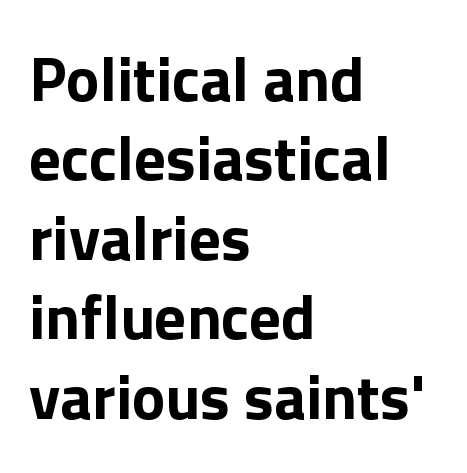
{"serif": "no", "italic": "no", "bold": "yes", "weight": "bold", "width": "normal", "x_height": "medium", "monospaced": "no", "underline": "no", "align": "left", "line_spacing": "normal", "line_spacing_ratio": 1.26, "letter_spacing": "normal", "letter_spacing_em": 0.0, "glyph_px": 63}
